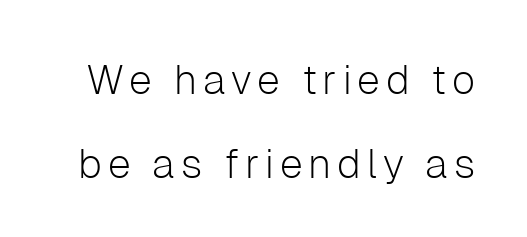
Q: Is the text bold? A: No.
Q: Is the text italic (slanted)? A: No, it is upright.
Q: Is the typeface a serif or a sans-serif typeface? A: Sans-serif.
Q: Is the text underlined? A: No.
Q: Is the spacing between lines tight, normal or loose? A: Loose.
Q: Width (condensed, normal, or wide)? A: Normal.
Q: Stroke contrast? A: Low.
Q: x-height? A: Medium.
Q: Monospaced? A: No.
